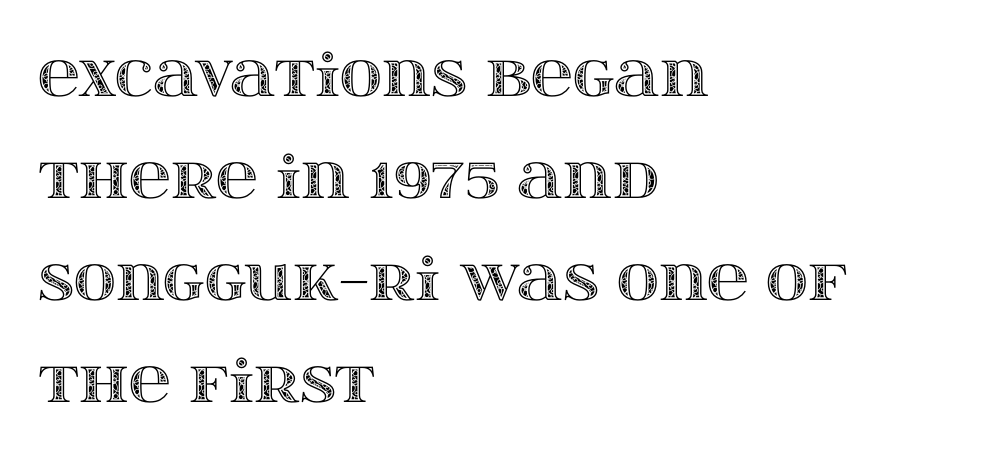
Is the letter spacing exaggerated? No — it looks like the ordinary default. Rendered with straight, roman letterforms. Check the space under the baseline: it is left empty. Here the designer chose a conventional face with non-uniform glyph widths. Reading down the block, your eye returns to a fixed left position each line.
